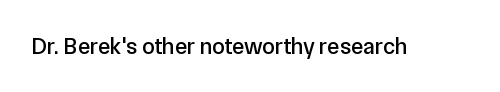
Each word holds together tightly as a unit, with standard inter-letter gaps. Posture: upright roman. The specimen omits any rule beneath the text block's lines.
